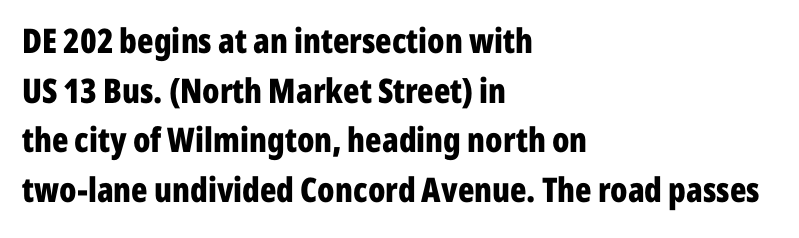
The image shows 34 px bold, condensed sans-serif type, upright; set left-aligned, normal line spacing (1.46x), normal letter spacing, not underlined; low stroke contrast and a medium x-height.
